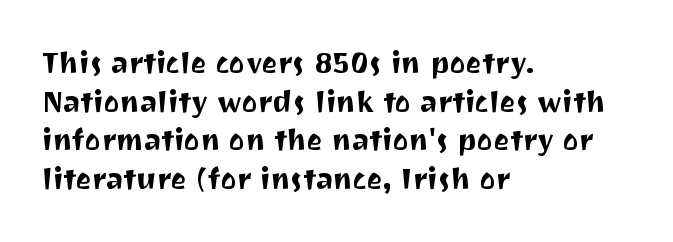
Q: Is the text italic (slanted)? A: No, it is upright.
Q: Is the typeface a serif or a sans-serif typeface? A: Sans-serif.
Q: Is the text underlined? A: No.
Q: How is the paragraph aligned? A: Left-aligned.
Q: Is the spacing between letters normal or unusually wide? A: Normal.
Q: Is the spacing between lines tight, normal or loose? A: Normal.
Q: Width (condensed, normal, or wide)? A: Normal.
Q: Stroke contrast? A: Medium.
Q: x-height? A: Medium.
Q: Monospaced? A: No.
